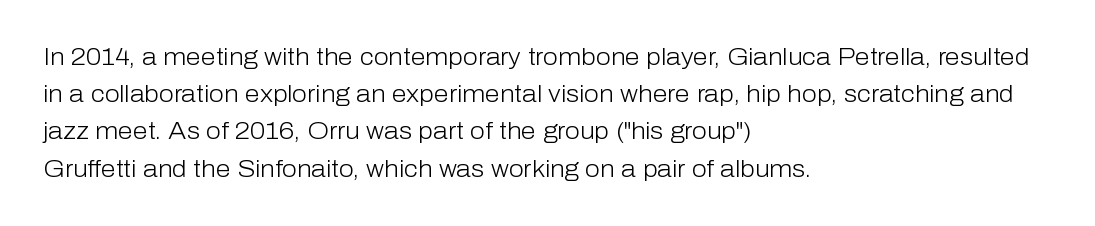
Q: Is the text bold? A: No.
Q: Is the text italic (slanted)? A: No, it is upright.
Q: Is the text underlined? A: No.
Q: How is the paragraph aligned? A: Left-aligned.
Q: Is the spacing between letters normal or unusually wide? A: Normal.
Q: Is the spacing between lines tight, normal or loose? A: Normal.
